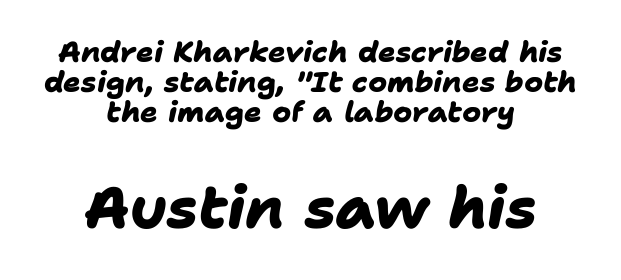
{"serif": "no", "bold": "yes", "weight": "heavy", "width": "normal", "stroke_contrast": "low", "x_height": "medium", "monospaced": "no", "underline": "no", "align": "center", "line_spacing": "tight", "line_spacing_ratio": 1.03, "letter_spacing": "normal", "letter_spacing_em": 0.0, "larger_block": "second", "size_ratio": 2.0, "glyph_px": 58}
